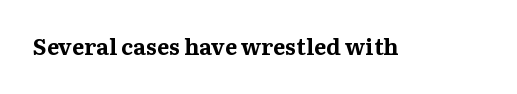
Notice how thick the strokes are: this is what a full bold looks like. In terms of letterspacing, this is plain default setting. The specimen omits any rule beneath the text block's lines. The lettering stays uniformly vertical, giving the passage a roman look.
